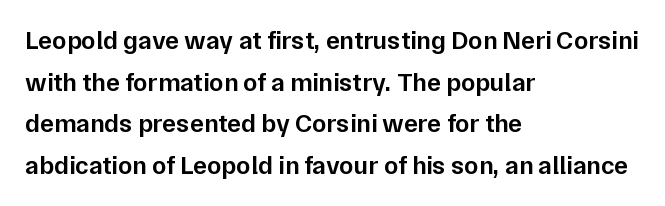
{"italic": "no", "bold": "semi", "underline": "no", "align": "left", "line_spacing": "normal", "line_spacing_ratio": 1.6, "letter_spacing": "normal", "letter_spacing_em": 0.0, "glyph_px": 26}
